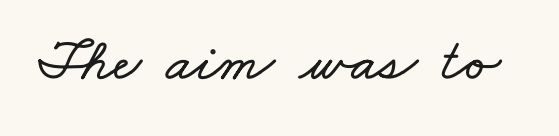
The image shows 61 px wide type; set normal letter spacing, not underlined; low stroke contrast and a small x-height.
